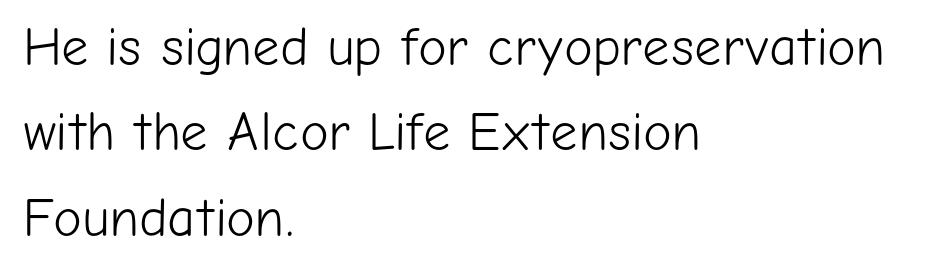
Counters stay open thanks to moderate or lighter strokes. In terms of posture, this sample is upright. Glyph-to-glyph distance matches everyday printed text. This sample has the flowing, uneven cadence of proportional lettering.
